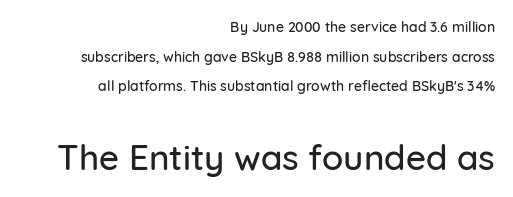
{"serif": "no", "italic": "no", "width": "normal", "stroke_contrast": "low", "x_height": "medium", "monospaced": "no", "underline": "no", "align": "right", "line_spacing": "loose", "line_spacing_ratio": 2.11, "letter_spacing": "normal", "letter_spacing_em": 0.0, "larger_block": "second", "size_ratio": 2.5, "glyph_px": 35}
